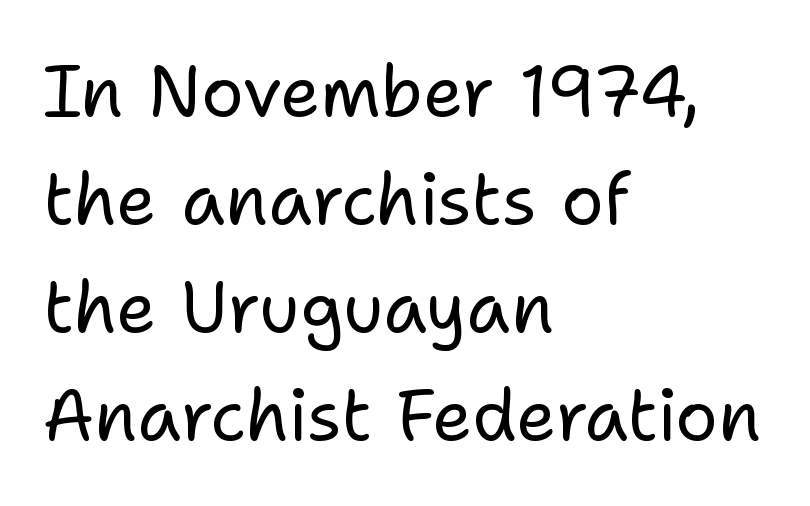
Q: Is the text bold? A: No.
Q: Is the text italic (slanted)? A: No, it is upright.
Q: Is the typeface a serif or a sans-serif typeface? A: Sans-serif.
Q: Is the text underlined? A: No.
Q: How is the paragraph aligned? A: Left-aligned.
Q: Is the spacing between letters normal or unusually wide? A: Normal.
Q: Is the spacing between lines tight, normal or loose? A: Normal.
Q: Width (condensed, normal, or wide)? A: Normal.
Q: Stroke contrast? A: Low.
Q: x-height? A: Medium.
Q: Monospaced? A: No.
